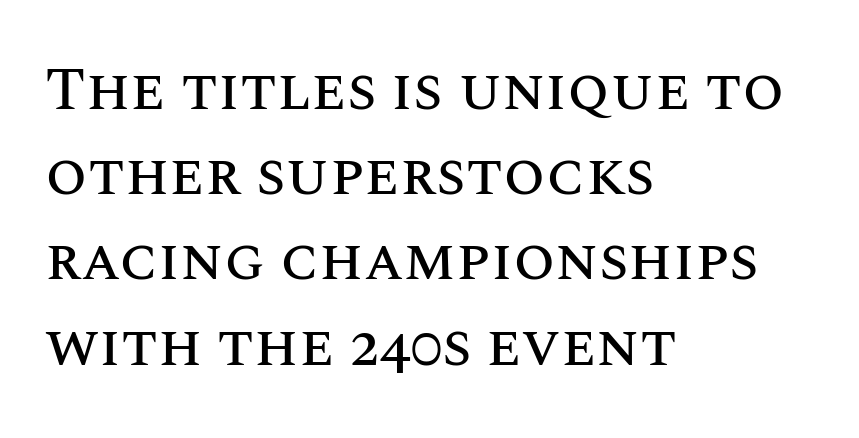
Each letter keeps its own natural width here, so spacing adapts to shape. Nothing unusual about the tracking: characters are spaced as the font intends. Casual observation: everything's shoved over to the left. Interline gaps are of average width in this sample. This sample uses an upright cut, with every glyph sitting square on the baseline.
